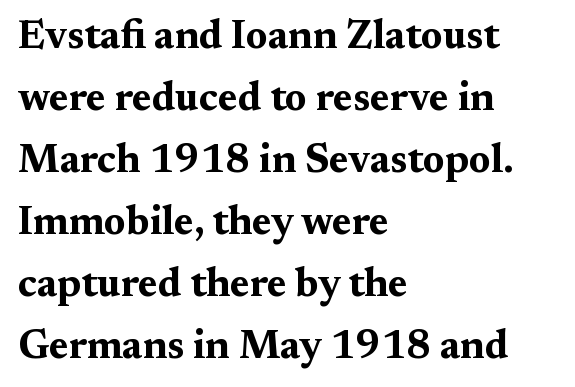
The image shows 40 px bold, wide serif type, upright; set left-aligned, normal line spacing (1.55x), normal letter spacing, not underlined; medium stroke contrast and a medium x-height.
